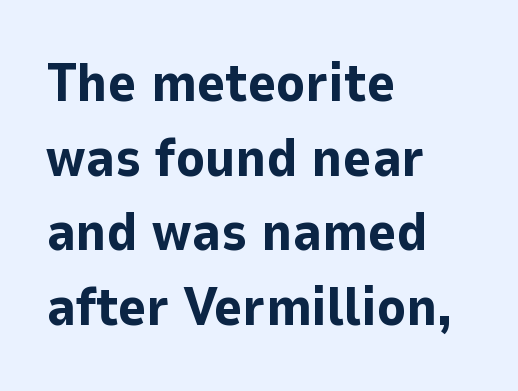
A typesetter would mark this as roman, not italic. The gap between lines stays unmarked. The face used here is proportionally spaced, like ordinary book or web type. On the weight axis this lands at bold, roughly 700. Observe the ordinary spacing: letters are neighbours, not strangers.
